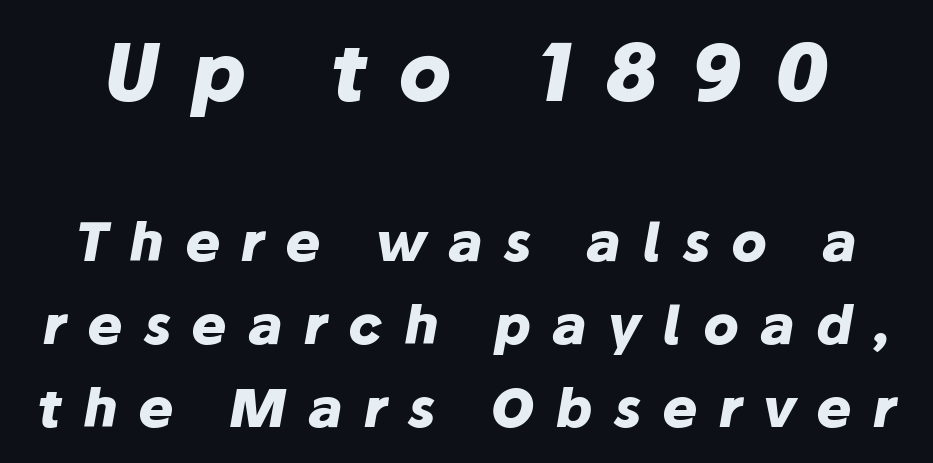
Q: Is the text bold? A: Yes.
Q: Is the text italic (slanted)? A: Yes, it leans right by about 10 degrees.
Q: Is the text underlined? A: No.
Q: Is the spacing between letters normal or unusually wide? A: Unusually wide.
Q: Is the spacing between lines tight, normal or loose? A: Normal.
Q: Which block of text is set in a larger size, the first (top) or the second (bottom)? A: The first (top) one.
Q: Width (condensed, normal, or wide)? A: Normal.
Q: Stroke contrast? A: Low.
Q: x-height? A: Medium.
Q: Monospaced? A: No.
